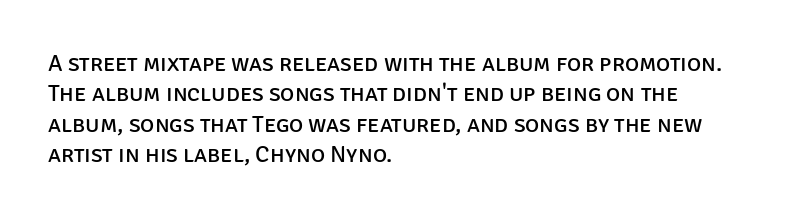
The image shows 24 px text type, upright; set left-aligned, normal line spacing (1.27x), normal letter spacing, not underlined.
